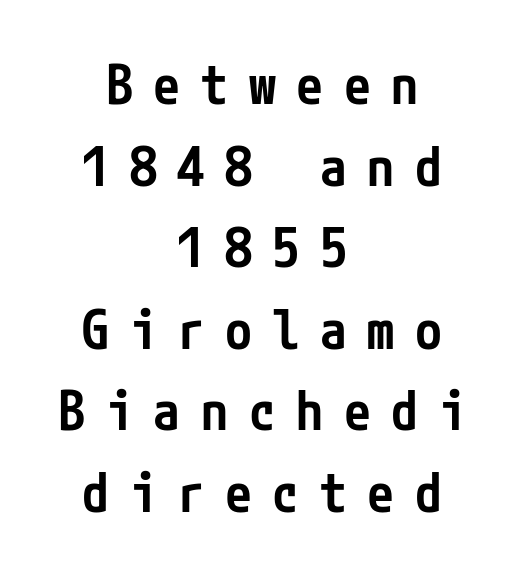
{"serif": "no", "italic": "no", "bold": "semi", "weight": "semibold", "width": "condensed", "stroke_contrast": "low", "x_height": "medium", "underline": "no", "align": "center", "line_spacing": "normal", "line_spacing_ratio": 1.51, "letter_spacing": "wide", "letter_spacing_em": 0.38, "glyph_px": 54}
